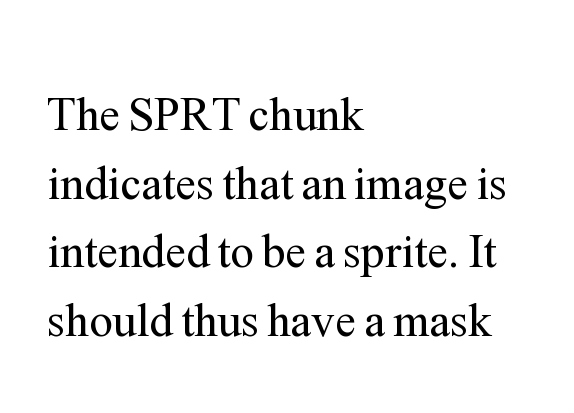
Is there any slant? The stems are plumb. The letters advance in unequal steps, a hallmark of proportional type. Is the type heavy? It reads as light-to-regular instead. The typeface chosen for these lines features serifs. Whoever set this chose a conventional vertical rhythm. Rule under the text: the space is simply empty.
